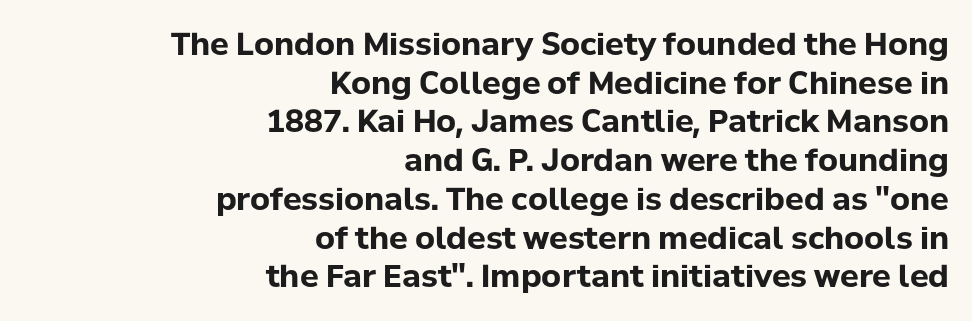
Q: Is the text bold? A: Yes.
Q: Is the text italic (slanted)? A: No, it is upright.
Q: Is the typeface a serif or a sans-serif typeface? A: Sans-serif.
Q: Is the text underlined? A: No.
Q: How is the paragraph aligned? A: Right-aligned.
Q: Is the spacing between letters normal or unusually wide? A: Normal.
Q: Is the spacing between lines tight, normal or loose? A: Normal.
Q: Width (condensed, normal, or wide)? A: Normal.
Q: Stroke contrast? A: Low.
Q: x-height? A: Medium.
Q: Monospaced? A: No.
